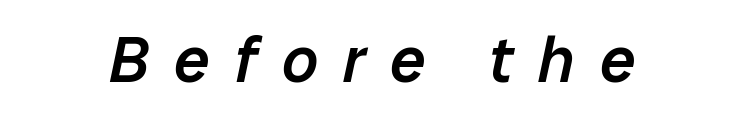
Q: Is the text bold? A: Semi-bold.
Q: Is the text italic (slanted)? A: Yes, it leans right by about 12 degrees.
Q: Is the text underlined? A: No.
Q: How is the paragraph aligned? A: Centered.
Q: Is the spacing between letters normal or unusually wide? A: Unusually wide.
Q: Width (condensed, normal, or wide)? A: Normal.
Q: Stroke contrast? A: Low.
Q: x-height? A: Medium.
Q: Monospaced? A: No.
